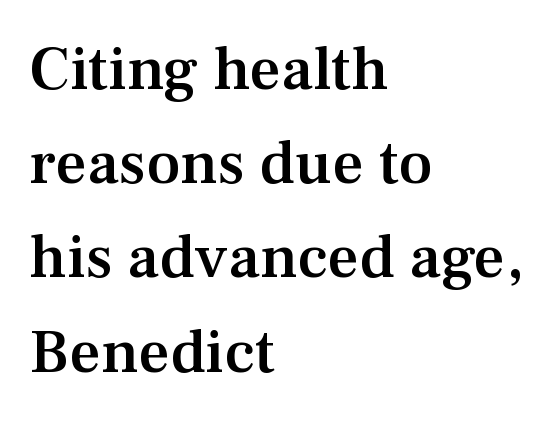
The image shows 62 px semibold serif type, upright; set left-aligned, normal line spacing (1.52x), normal letter spacing, not underlined; medium stroke contrast and a medium x-height.
